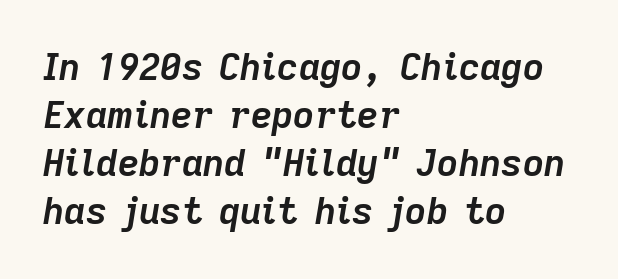
A dark, heavy texture on the line: the type is bold. Honestly, the row spacing looks completely unremarkable. The letterforms sit shoulder to shoulder at normal distance. A typesetter would call this proportional, since set widths differ per character.
